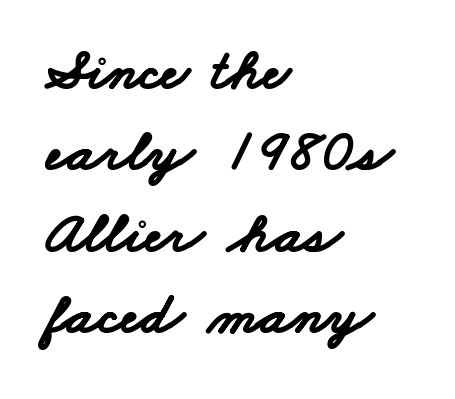
The typesetting leans heavy: a genuine bold. Plain, unruled lines of type. Is this a fixed-width face? No — the glyphs have proportional, varying widths. Look at the bottom of the vertical strokes: they stop flat, with no serifs. Words appear dense and cohesive because spacing is normal.
